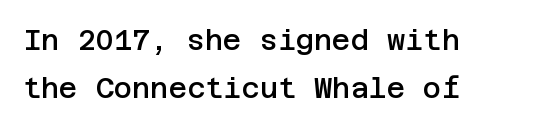
Q: Is the text bold? A: Semi-bold.
Q: Is the text italic (slanted)? A: No, it is upright.
Q: Is the typeface a serif or a sans-serif typeface? A: Sans-serif.
Q: Is the text underlined? A: No.
Q: How is the paragraph aligned? A: Left-aligned.
Q: Is the spacing between letters normal or unusually wide? A: Normal.
Q: Width (condensed, normal, or wide)? A: Normal.
Q: Stroke contrast? A: Low.
Q: x-height? A: Large.
